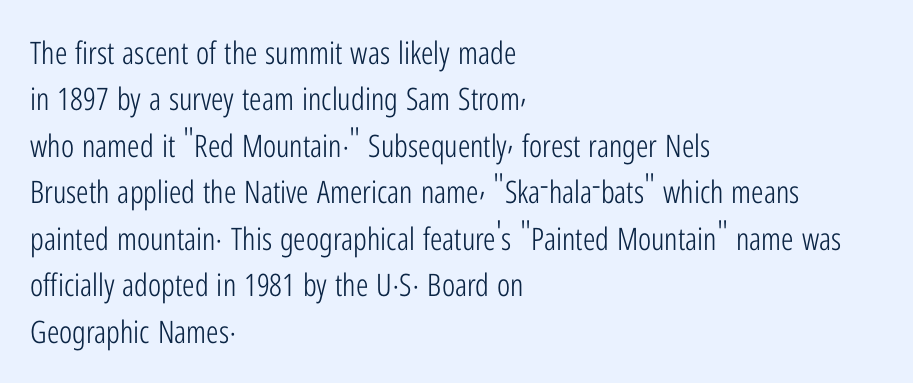
The image shows 31 px light, condensed sans-serif type, upright; set left-aligned, normal line spacing (1.5x), normal letter spacing, not underlined; low stroke contrast and a medium x-height.
